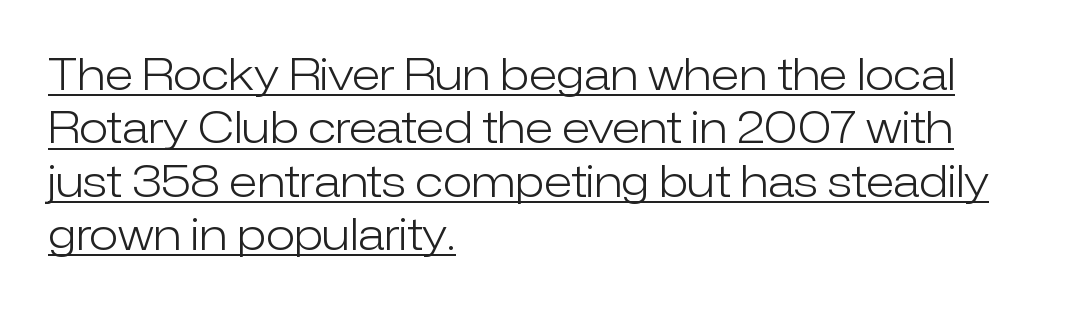
Q: Is the text bold? A: No.
Q: Is the text italic (slanted)? A: No, it is upright.
Q: Is the typeface a serif or a sans-serif typeface? A: Sans-serif.
Q: Is the text underlined? A: Yes.
Q: How is the paragraph aligned? A: Left-aligned.
Q: Is the spacing between letters normal or unusually wide? A: Normal.
Q: Width (condensed, normal, or wide)? A: Normal.
Q: Stroke contrast? A: Low.
Q: x-height? A: Medium.
Q: Monospaced? A: No.
